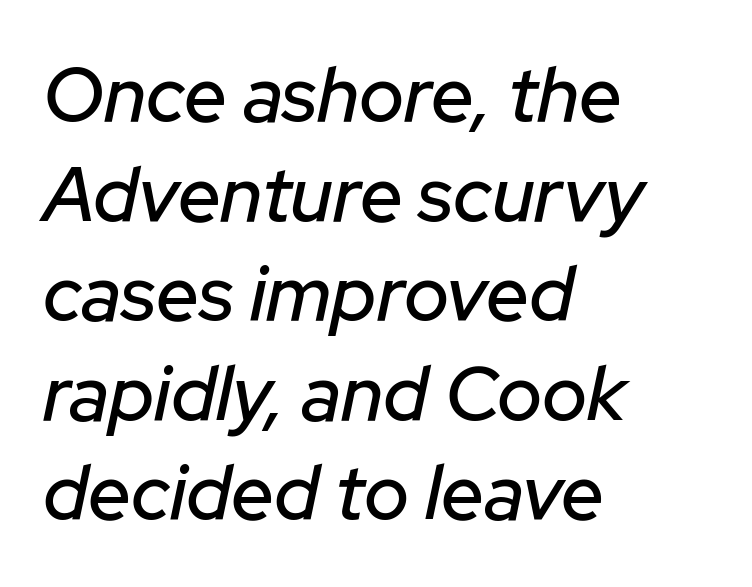
The image shows 76 px text type, italic (leaning right); set left-aligned, normal line spacing (1.31x), normal letter spacing, not underlined; low stroke contrast and a medium x-height.
